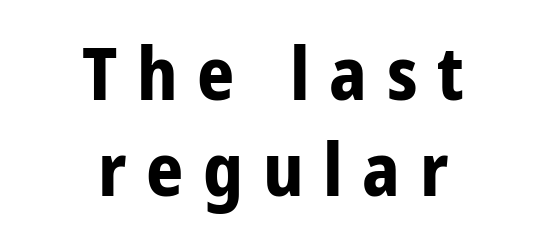
The image shows 73 px bold, condensed sans-serif type, upright; set centered, normal line spacing (1.31x), unusually wide letter spacing (+0.27 em), not underlined; low stroke contrast and a medium x-height.
